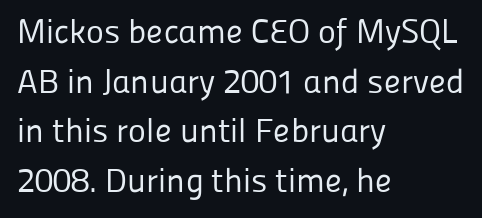
Q: Is the text bold? A: No.
Q: Is the text italic (slanted)? A: No, it is upright.
Q: Is the typeface a serif or a sans-serif typeface? A: Sans-serif.
Q: Is the text underlined? A: No.
Q: How is the paragraph aligned? A: Left-aligned.
Q: Is the spacing between letters normal or unusually wide? A: Normal.
Q: Is the spacing between lines tight, normal or loose? A: Normal.
Q: Width (condensed, normal, or wide)? A: Normal.
Q: Stroke contrast? A: Low.
Q: x-height? A: Medium.
Q: Monospaced? A: No.
